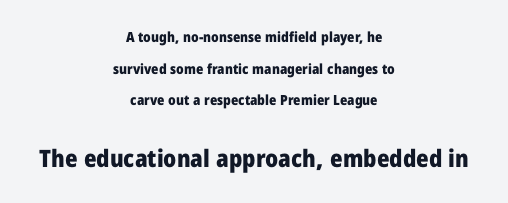
The font is running at its bold setting. Larger block? The one below; the one above is distinctly smaller. The glyphs are unaccompanied by any horizontal stroke below them. The vertical gap from one line to the next is large.
